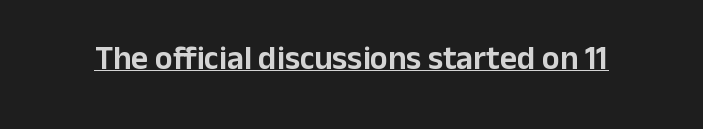
Glance below the letters and you will spot a drawn line. What stands out about the letter spacing? Nothing — it is the standard amount. The face used here is proportionally spaced, like ordinary book or web type. Font category for this specimen: sans-serif. It's the straight-up-and-down kind of type.
